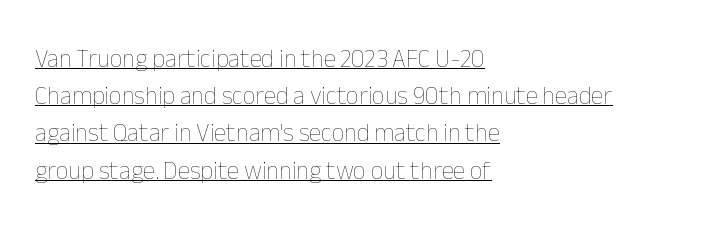
Nothing heavy about these letters — not bold at all. Each word holds together tightly as a unit, with standard inter-letter gaps. Is there any slant? The stems are plumb. This rendering features underlined lettering.
